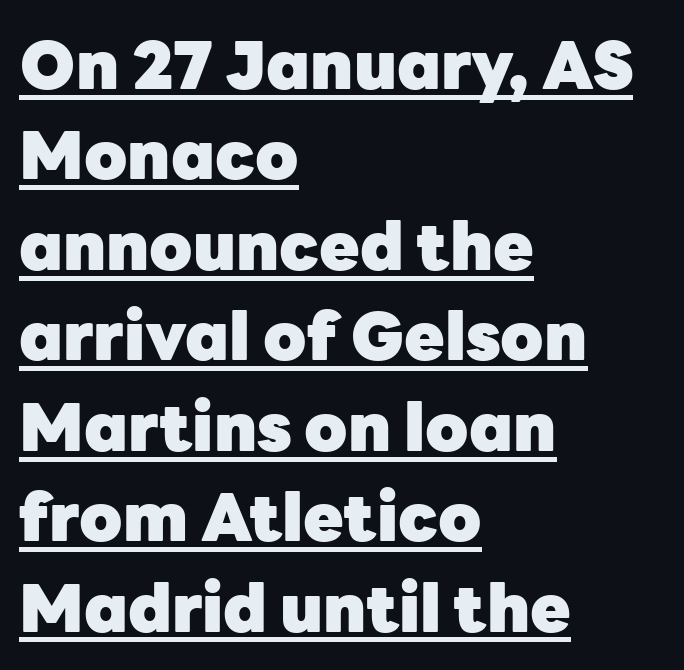
{"serif": "no", "italic": "no", "bold": "yes", "weight": "heavy", "width": "normal", "stroke_contrast": "low", "x_height": "medium", "monospaced": "no", "underline": "yes", "align": "left", "line_spacing": "normal", "line_spacing_ratio": 1.37, "letter_spacing": "normal", "letter_spacing_em": 0.0, "glyph_px": 66}
